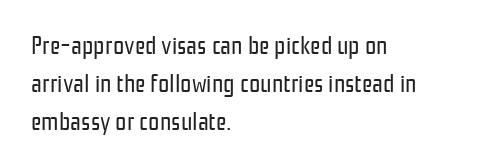
The image shows 25 px text type, upright; set left-aligned, normal line spacing (1.52x), normal letter spacing, not underlined.
